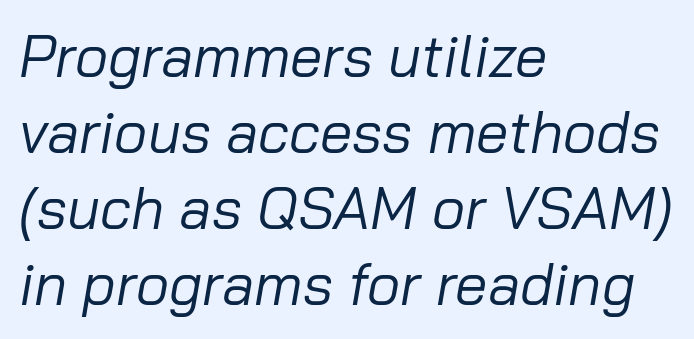
The image shows 58 px regular-weight type, italic (leaning right); set left-aligned, normal line spacing (1.31x), normal letter spacing, not underlined; low stroke contrast and a medium x-height.
